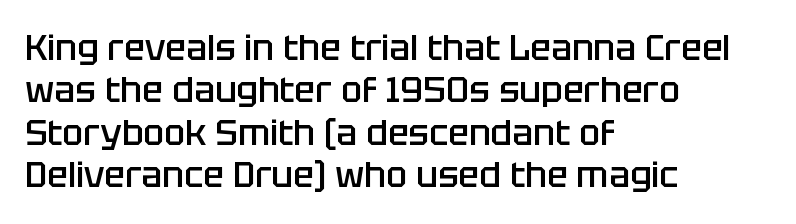
The image shows 35 px semibold sans-serif type, upright; set left-aligned, line spacing 1.21x, normal letter spacing, not underlined; low stroke contrast and a large x-height.
